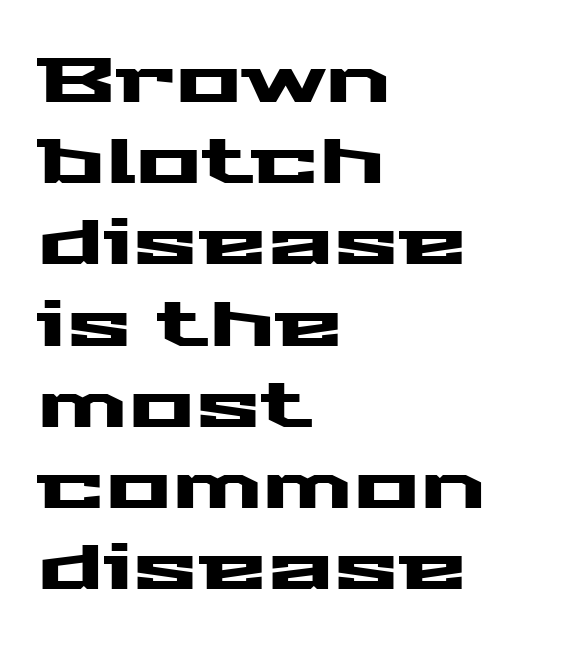
The designer left line spacing at the default. Nope, no serifs anywhere on these letters. Words appear dense and cohesive because spacing is normal. The words here are not underlined. Line starts are locked; line ends wander. You could not count columns in this text — the font is proportionally spaced.
